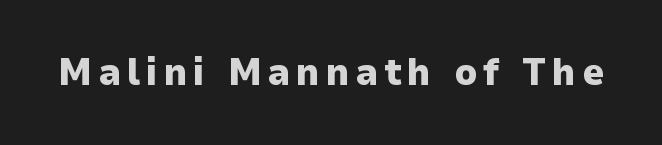
The image shows 38 px heavy sans-serif type, upright; set not underlined; low stroke contrast and a medium x-height.
